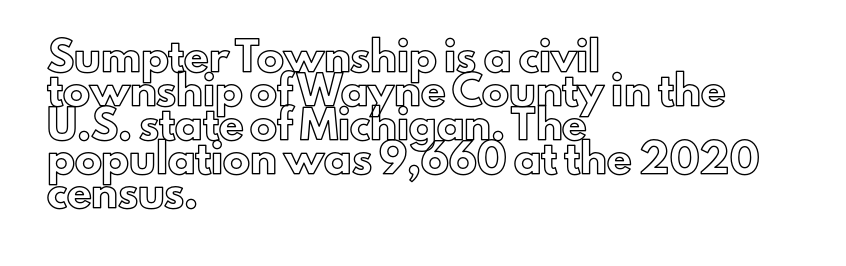
The image shows 27 px text type, upright; set left-aligned, normal line spacing (1.26x), normal letter spacing, not underlined.
